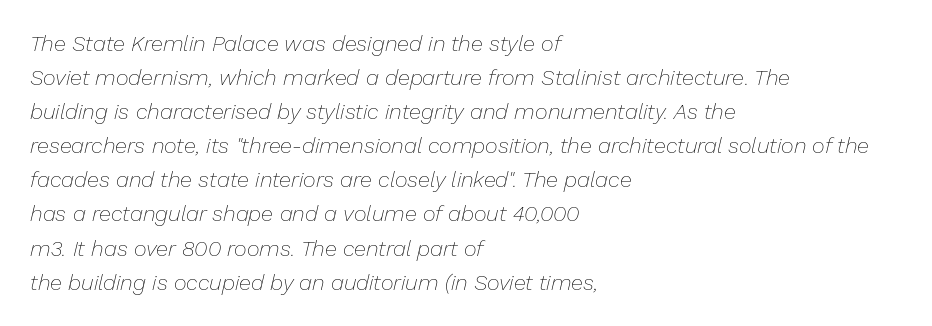
Q: Is the text bold? A: No.
Q: Is the text italic (slanted)? A: Yes, it leans right by about 13 degrees.
Q: Is the text underlined? A: No.
Q: How is the paragraph aligned? A: Left-aligned.
Q: Is the spacing between letters normal or unusually wide? A: Normal.
Q: Is the spacing between lines tight, normal or loose? A: Normal.
